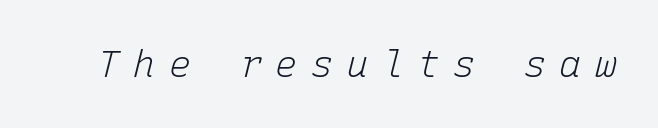
The image shows 37 px light type, italic (leaning right), monospaced; set unusually wide letter spacing (+0.36 em), not underlined; low stroke contrast and a medium x-height.
